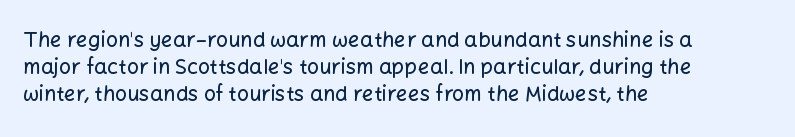
The image shows 21 px text type, upright; set left-aligned, normal line spacing (1.29x), normal letter spacing, not underlined.
